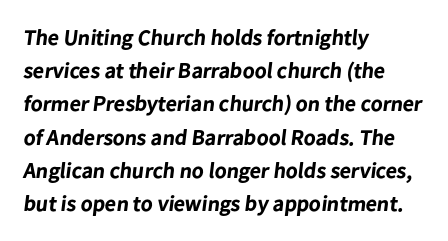
{"bold": "yes", "underline": "no", "align": "left", "line_spacing": "normal", "line_spacing_ratio": 1.51, "letter_spacing": "normal", "letter_spacing_em": 0.0, "glyph_px": 22}
